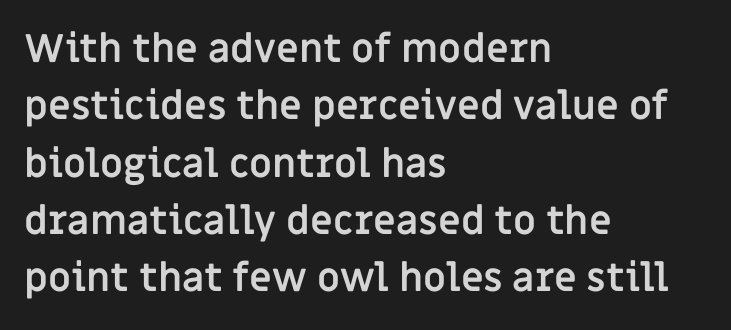
{"serif": "no", "italic": "no", "bold": "yes", "weight": "semibold", "width": "normal", "stroke_contrast": "low", "x_height": "large", "monospaced": "no", "underline": "no", "align": "left", "line_spacing": "normal", "line_spacing_ratio": 1.47, "letter_spacing": "normal", "letter_spacing_em": 0.0, "glyph_px": 39}
